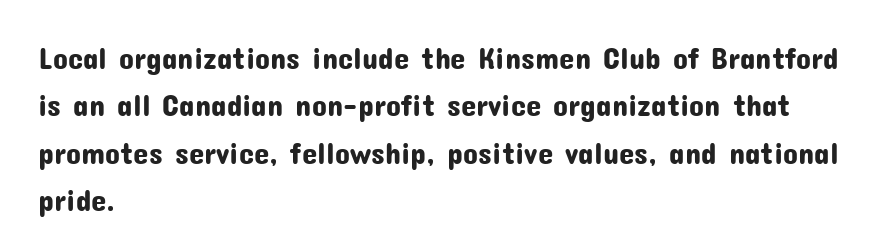
{"serif": "no", "italic": "no", "width": "normal", "stroke_contrast": "low", "x_height": "medium", "monospaced": "no", "underline": "no", "align": "left", "line_spacing": "normal", "line_spacing_ratio": 1.53, "letter_spacing": "normal", "letter_spacing_em": 0.0, "glyph_px": 31}
